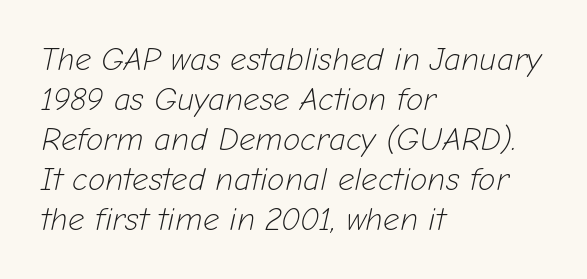
The image shows 32 px light type, italic (leaning right); set left-aligned, normal line spacing (1.25x), normal letter spacing, not underlined; low stroke contrast and a medium x-height.
